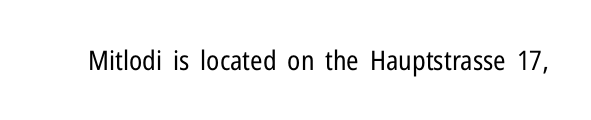
Q: Is the text bold? A: No.
Q: Is the text italic (slanted)? A: No, it is upright.
Q: Is the text underlined? A: No.
Q: Is the spacing between letters normal or unusually wide? A: Normal.
